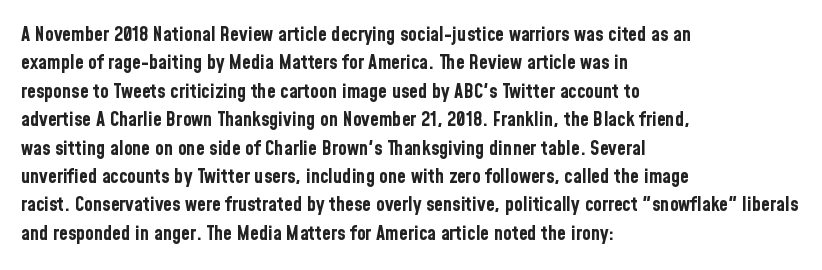
Q: Is the text bold? A: Yes.
Q: Is the text italic (slanted)? A: No, it is upright.
Q: Is the text underlined? A: No.
Q: How is the paragraph aligned? A: Left-aligned.
Q: Is the spacing between letters normal or unusually wide? A: Normal.
Q: Is the spacing between lines tight, normal or loose? A: Normal.
